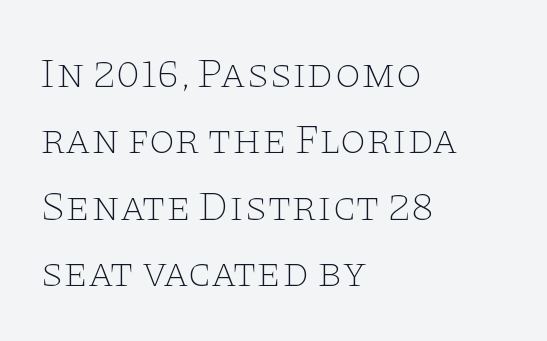
{"serif": "yes", "italic": "no", "bold": "no", "weight": "thin", "width": "wide", "stroke_contrast": "low", "x_height": "large", "monospaced": "no", "underline": "no", "align": "left", "line_spacing": "normal", "line_spacing_ratio": 1.58, "letter_spacing": "normal", "letter_spacing_em": 0.0, "glyph_px": 42}
